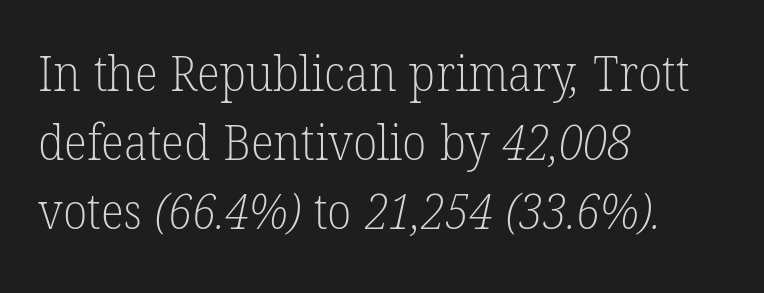
Q: Is the text bold? A: No.
Q: Is the typeface a serif or a sans-serif typeface? A: Serif.
Q: Is the text underlined? A: No.
Q: How is the paragraph aligned? A: Left-aligned.
Q: Is the spacing between letters normal or unusually wide? A: Normal.
Q: Is the spacing between lines tight, normal or loose? A: Normal.
Q: Width (condensed, normal, or wide)? A: Normal.
Q: Stroke contrast? A: Low.
Q: x-height? A: Medium.
Q: Monospaced? A: No.
